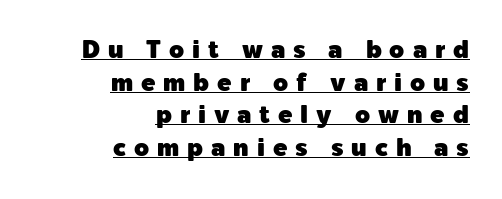
Q: Is the text italic (slanted)? A: No, it is upright.
Q: Is the text underlined? A: Yes.
Q: How is the paragraph aligned? A: Right-aligned.
Q: Is the spacing between letters normal or unusually wide? A: Unusually wide.
Q: Is the spacing between lines tight, normal or loose? A: Normal.
